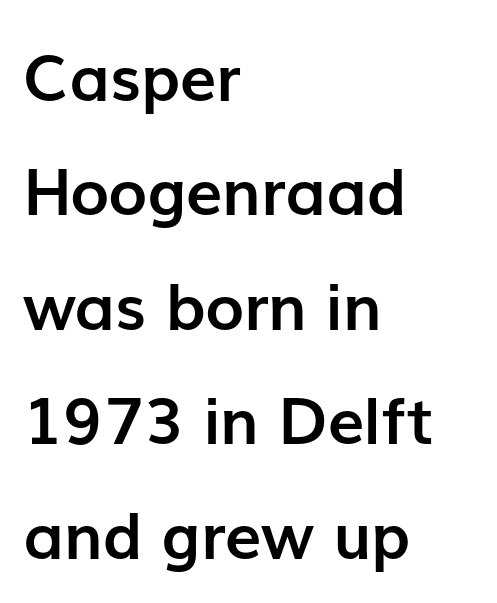
The image shows 65 px semibold sans-serif type, upright; set left-aligned, line spacing 1.76x, normal letter spacing, not underlined; low stroke contrast and a medium x-height.
